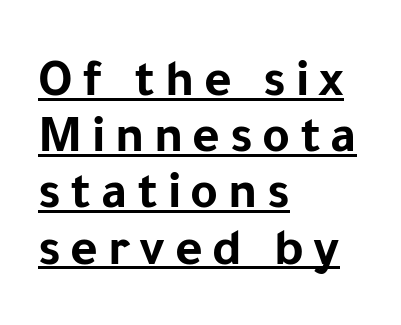
Q: Is the text bold? A: Yes.
Q: Is the text italic (slanted)? A: No, it is upright.
Q: Is the typeface a serif or a sans-serif typeface? A: Sans-serif.
Q: Is the text underlined? A: Yes.
Q: How is the paragraph aligned? A: Left-aligned.
Q: Is the spacing between lines tight, normal or loose? A: Tight.
Q: Width (condensed, normal, or wide)? A: Normal.
Q: Stroke contrast? A: Low.
Q: x-height? A: Medium.
Q: Monospaced? A: No.
